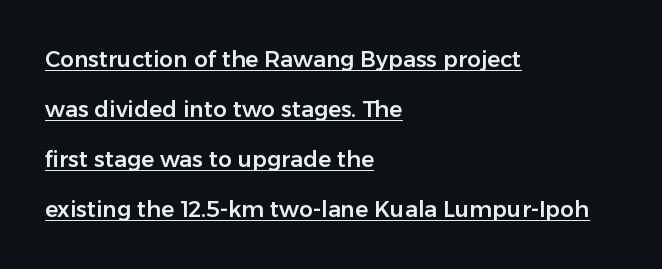
{"italic": "no", "underline": "yes", "align": "left", "line_spacing": "loose", "line_spacing_ratio": 2.28, "letter_spacing": "normal", "letter_spacing_em": 0.0, "glyph_px": 22}
